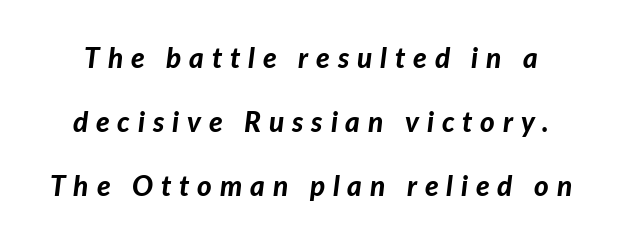
Q: Is the text bold? A: Yes.
Q: Is the text italic (slanted)? A: Yes, it leans right by about 7 degrees.
Q: Is the text underlined? A: No.
Q: Is the spacing between letters normal or unusually wide? A: Unusually wide.
Q: Is the spacing between lines tight, normal or loose? A: Loose.
Q: Width (condensed, normal, or wide)? A: Normal.
Q: Stroke contrast? A: Low.
Q: x-height? A: Medium.
Q: Monospaced? A: No.
